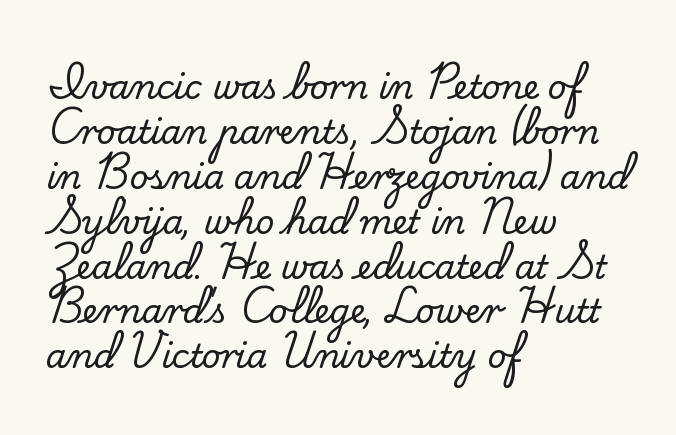
Q: Is the text italic (slanted)? A: Yes.
Q: Is the typeface a serif or a sans-serif typeface? A: Serif.
Q: Is the text underlined? A: No.
Q: How is the paragraph aligned? A: Left-aligned.
Q: Is the spacing between letters normal or unusually wide? A: Normal.
Q: Is the spacing between lines tight, normal or loose? A: Normal.
Q: Width (condensed, normal, or wide)? A: Normal.
Q: Stroke contrast? A: Low.
Q: x-height? A: Small.
Q: Monospaced? A: No.
